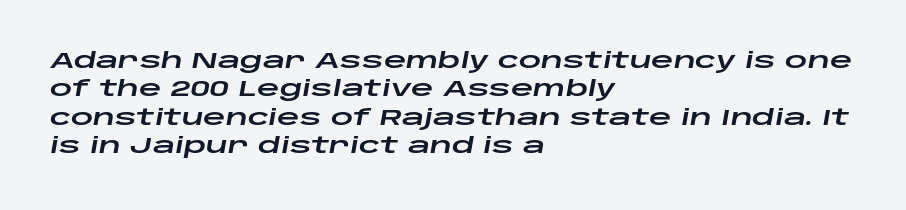
{"italic": "yes", "lean": "right", "slant_degrees": 10, "underline": "no", "align": "left", "line_spacing": "normal", "line_spacing_ratio": 1.29, "letter_spacing": "normal", "letter_spacing_em": 0.0, "glyph_px": 22}
